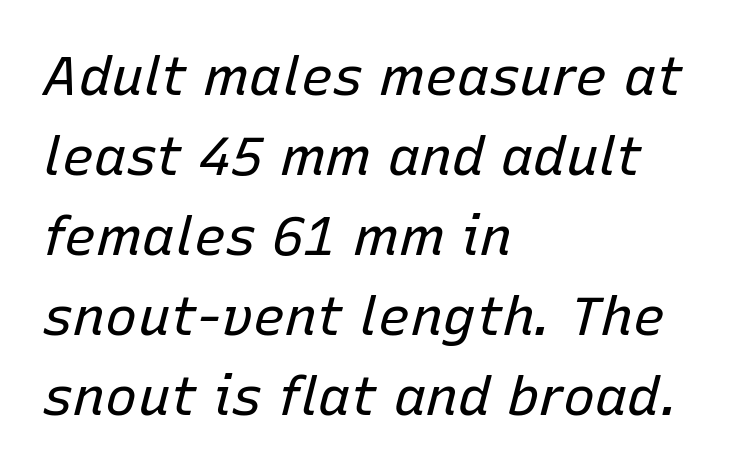
{"italic": "yes", "lean": "right", "slant_degrees": 15, "bold": "no", "weight": "regular", "width": "normal", "stroke_contrast": "low", "x_height": "medium", "monospaced": "no", "underline": "no", "align": "left", "line_spacing": "normal", "line_spacing_ratio": 1.48, "letter_spacing": "normal", "letter_spacing_em": 0.0, "glyph_px": 54}
